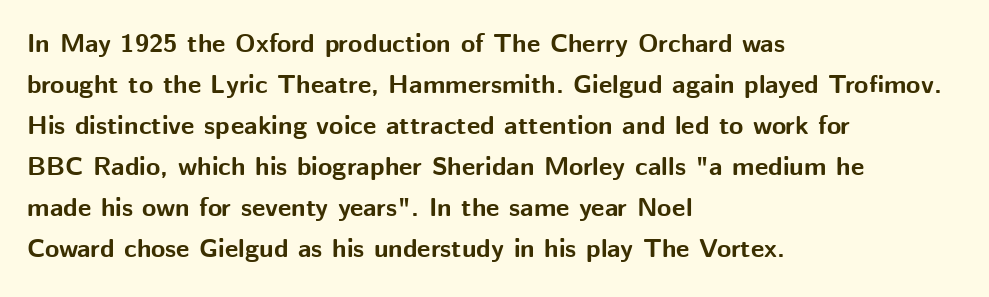
Q: Is the text bold? A: Yes.
Q: Is the text italic (slanted)? A: No, it is upright.
Q: Is the text underlined? A: No.
Q: How is the paragraph aligned? A: Left-aligned.
Q: Is the spacing between letters normal or unusually wide? A: Normal.
Q: Is the spacing between lines tight, normal or loose? A: Normal.
